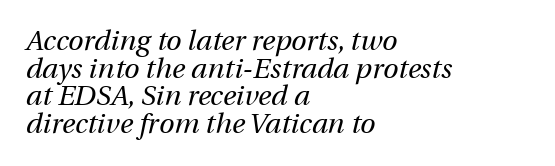
{"italic": "yes", "lean": "right", "slant_degrees": 12, "bold": "no", "weight": "regular", "width": "normal", "stroke_contrast": "medium", "x_height": "medium", "monospaced": "no", "underline": "no", "align": "left", "line_spacing": "tight", "line_spacing_ratio": 0.99, "letter_spacing": "normal", "letter_spacing_em": 0.0, "glyph_px": 28}
